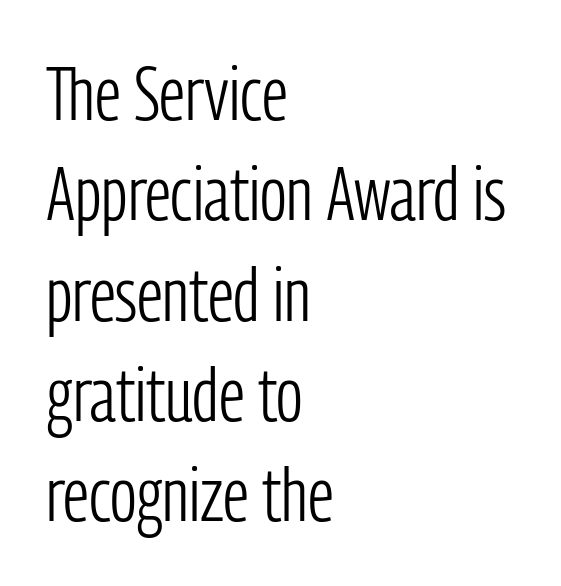
{"serif": "no", "italic": "no", "bold": "no", "weight": "light", "width": "condensed", "stroke_contrast": "low", "x_height": "medium", "monospaced": "no", "underline": "no", "align": "left", "line_spacing": "normal", "line_spacing_ratio": 1.32, "letter_spacing": "normal", "letter_spacing_em": 0.0, "glyph_px": 76}
